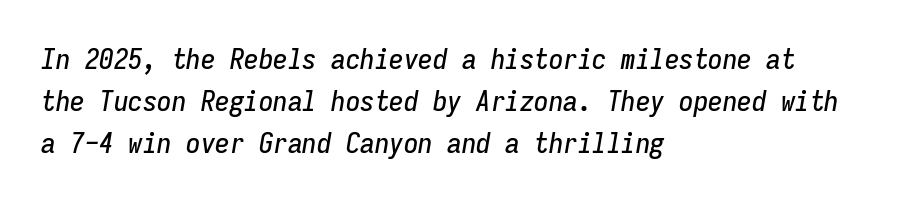
Line beginnings align vertically; line endings do not. No extra tracking has been applied to these lines. Compared with typical paragraphs, the rows here are spaced about the same. Decoration check: the copy has no underline.
